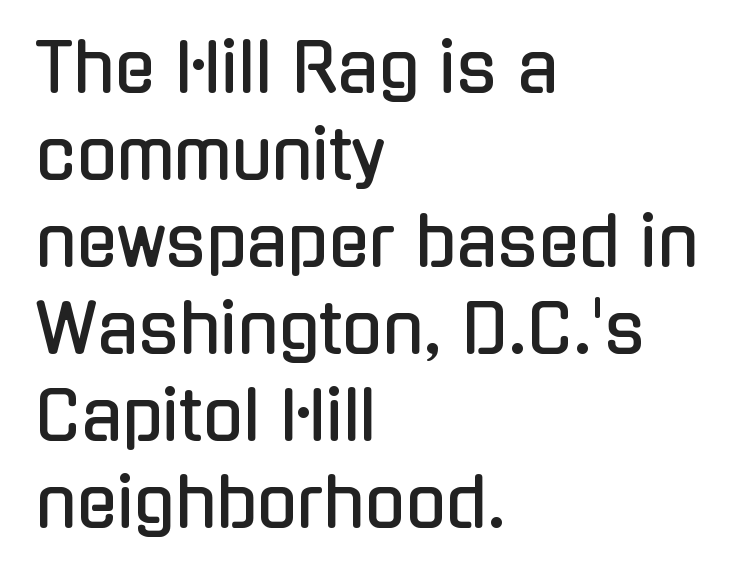
The image shows 67 px condensed sans-serif type, upright; set left-aligned, normal line spacing (1.3x), normal letter spacing, not underlined; low stroke contrast and a medium x-height.
